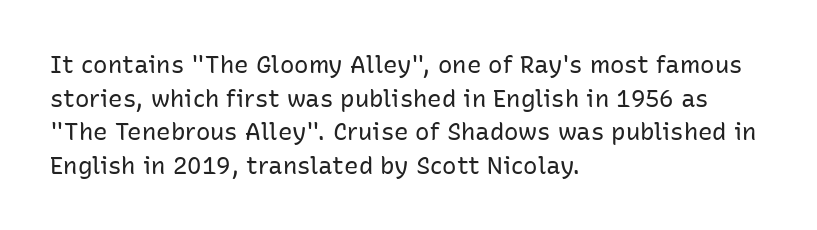
{"italic": "no", "bold": "no", "underline": "no", "align": "left", "line_spacing": "normal", "line_spacing_ratio": 1.4, "letter_spacing": "normal", "letter_spacing_em": 0.0, "glyph_px": 24}
